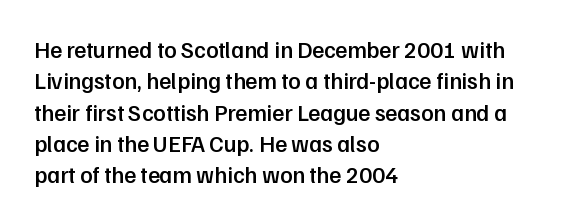
Q: Is the text bold? A: Semi-bold.
Q: Is the text italic (slanted)? A: No, it is upright.
Q: Is the text underlined? A: No.
Q: How is the paragraph aligned? A: Left-aligned.
Q: Is the spacing between letters normal or unusually wide? A: Normal.
Q: Is the spacing between lines tight, normal or loose? A: Normal.
